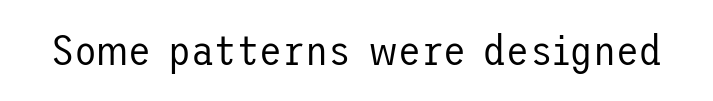
The glyphs in this specimen are sans serif. Here the glyphs are tracked normally, forming tight word shapes. The strip under each line holds only bare page. It's the straight-up-and-down kind of type.
